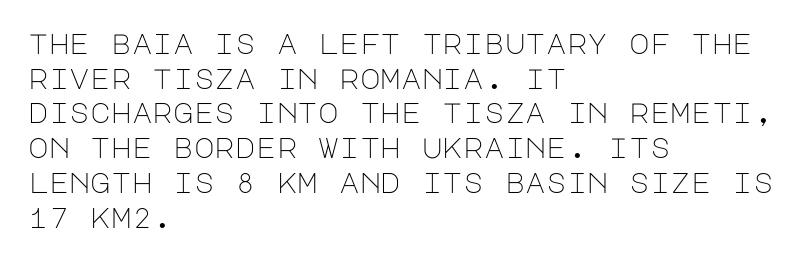
{"serif": "no", "italic": "no", "bold": "no", "weight": "light", "width": "normal", "stroke_contrast": "low", "x_height": "large", "underline": "no", "align": "left", "line_spacing_ratio": 1.24, "letter_spacing": "normal", "letter_spacing_em": 0.0, "glyph_px": 28}
